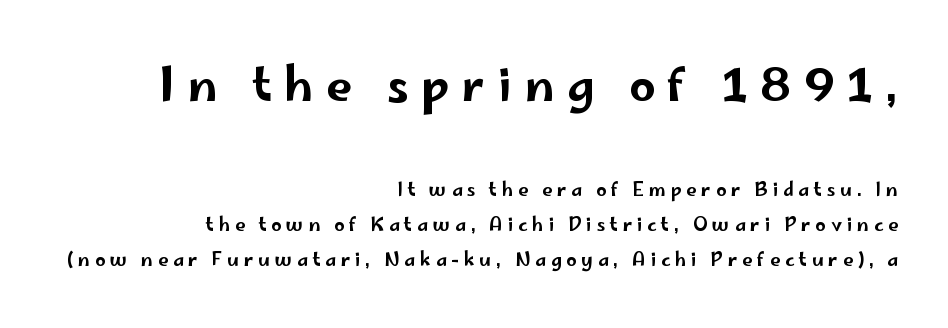
Q: Is the text italic (slanted)? A: No, it is upright.
Q: Is the typeface a serif or a sans-serif typeface? A: Sans-serif.
Q: Is the text underlined? A: No.
Q: How is the paragraph aligned? A: Right-aligned.
Q: Is the spacing between letters normal or unusually wide? A: Unusually wide.
Q: Is the spacing between lines tight, normal or loose? A: Loose.
Q: Which block of text is set in a larger size, the first (top) or the second (bottom)? A: The first (top) one.
Q: Width (condensed, normal, or wide)? A: Wide.
Q: Stroke contrast? A: Low.
Q: x-height? A: Small.
Q: Monospaced? A: No.
